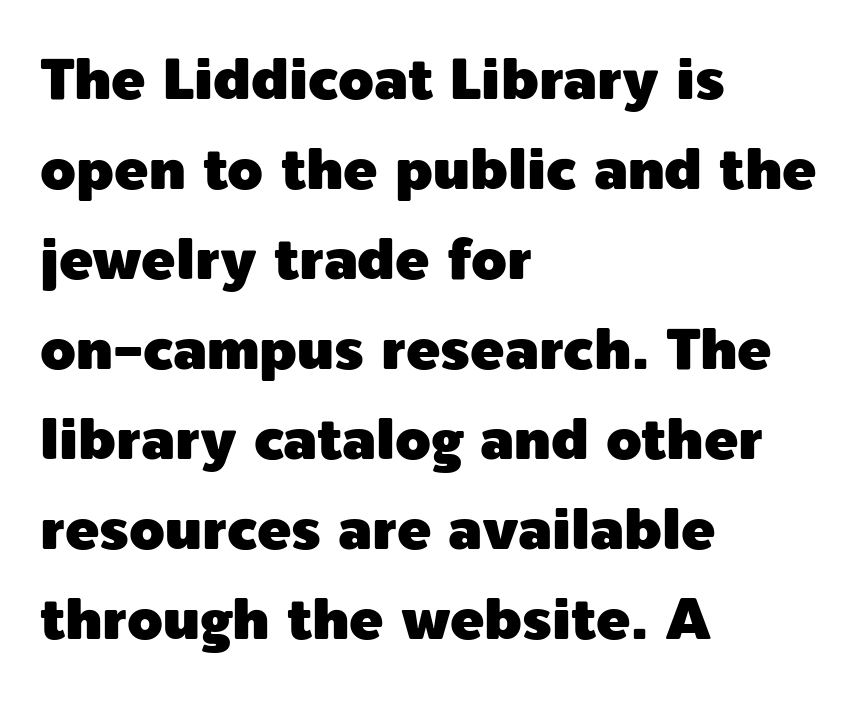
The image shows 57 px sans-serif type, upright; set left-aligned, normal line spacing (1.58x), normal letter spacing, not underlined; a medium x-height.
